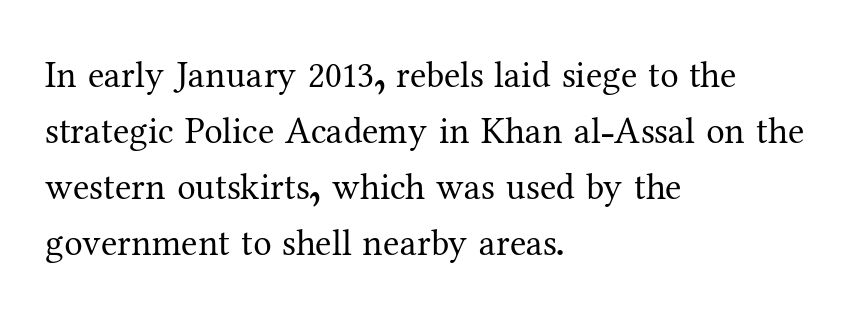
The face used here is proportionally spaced, like ordinary book or web type. Heft: none added — not bold. In terms of letterspacing, this is plain default setting. Check under the words: just untouched page. These lines sit exactly where default settings would place them. If you drew a ruler down the left edge, every line would touch it.
